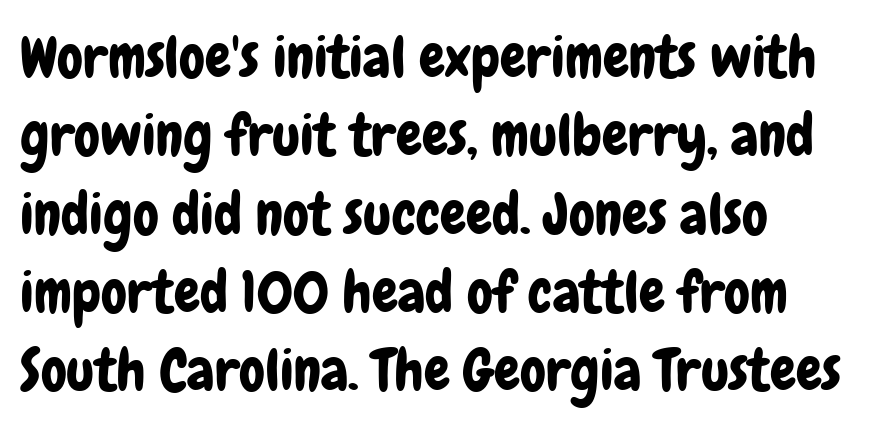
Q: Is the text italic (slanted)? A: No, it is upright.
Q: Is the typeface a serif or a sans-serif typeface? A: Sans-serif.
Q: Is the text underlined? A: No.
Q: How is the paragraph aligned? A: Left-aligned.
Q: Is the spacing between letters normal or unusually wide? A: Normal.
Q: Is the spacing between lines tight, normal or loose? A: Normal.
Q: Width (condensed, normal, or wide)? A: Condensed.
Q: Stroke contrast? A: Low.
Q: x-height? A: Medium.
Q: Monospaced? A: No.
